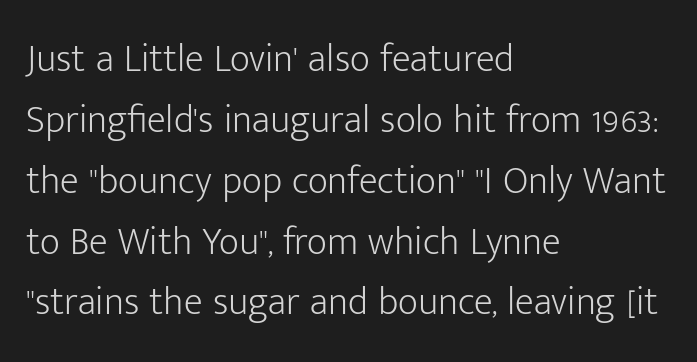
Font category for this specimen: sans-serif. Any mark beneath the type? The region is blank. Compared with a typical body face, this is equally light or lighter still. Each letter keeps its own natural width here, so spacing adapts to shape.
